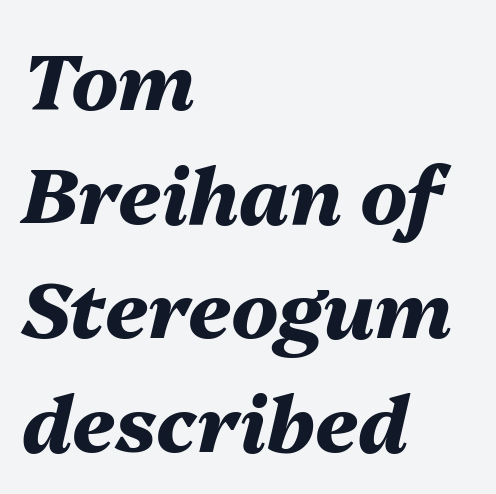
Alignment: flush left. Glyph-to-glyph distance matches everyday printed text. Varying glyph widths throughout — classic text-font behaviour. Leading matches the norm, producing a regular column. Rendered with sloped, italic letterforms. The baseline area is clear.
